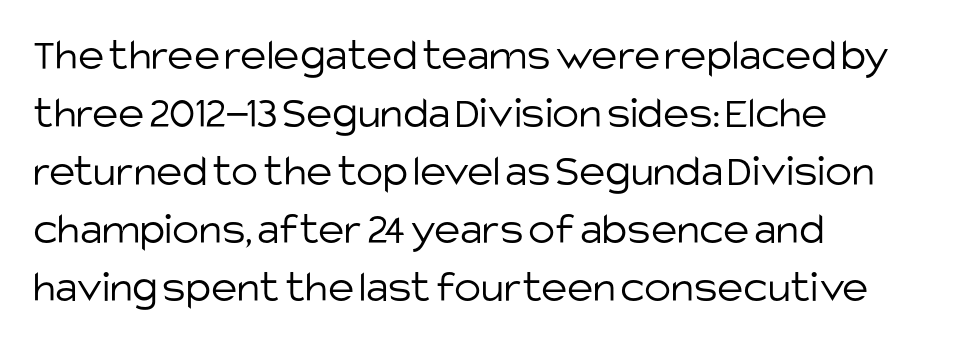
Q: Is the text bold? A: No.
Q: Is the text italic (slanted)? A: No, it is upright.
Q: Is the typeface a serif or a sans-serif typeface? A: Sans-serif.
Q: Is the text underlined? A: No.
Q: How is the paragraph aligned? A: Left-aligned.
Q: Is the spacing between letters normal or unusually wide? A: Normal.
Q: Is the spacing between lines tight, normal or loose? A: Normal.
Q: Width (condensed, normal, or wide)? A: Normal.
Q: Stroke contrast? A: Low.
Q: x-height? A: Large.
Q: Monospaced? A: No.
